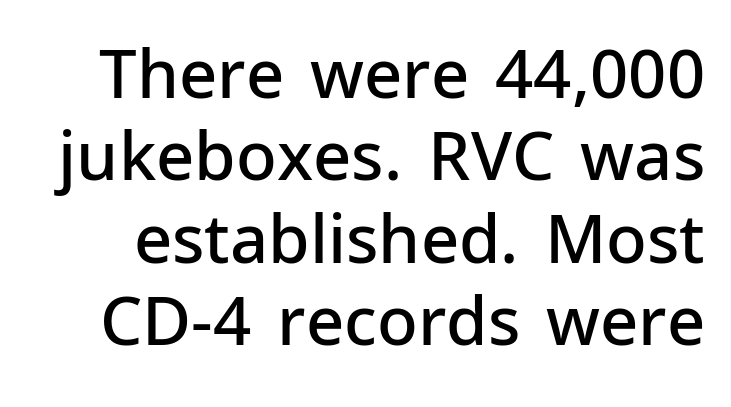
This sample uses an upright cut, with every glyph sitting square on the baseline. These lines are rendered in a variable-pitch font. Caption: semibold face, moderately heavy strokes. Lines of text with bare space underneath. This sample uses a sans-serif face.
